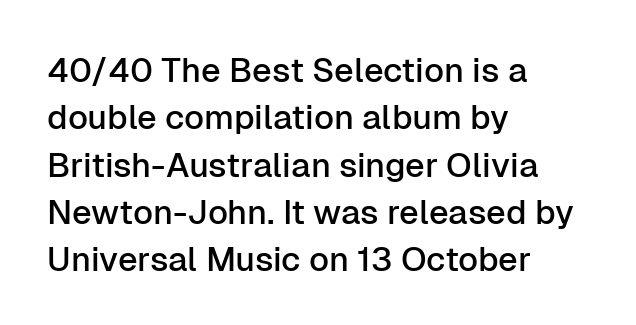
The image shows 34 px sans-serif type, upright; set left-aligned, normal line spacing (1.39x), normal letter spacing, not underlined; low stroke contrast and a medium x-height.
